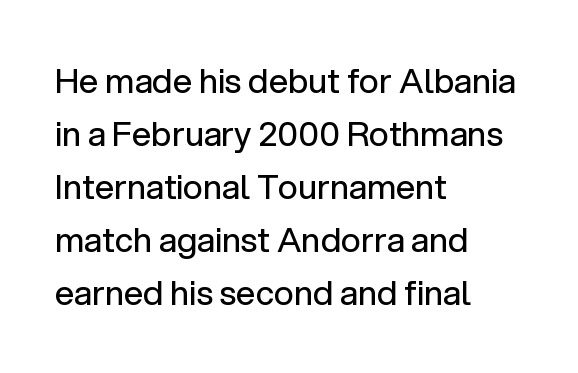
The image shows 34 px regular-weight sans-serif type, upright; set left-aligned, normal line spacing (1.56x), normal letter spacing, not underlined; low stroke contrast and a medium x-height.
